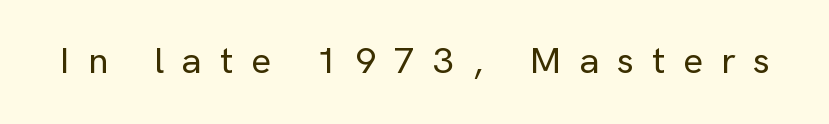
Q: Is the text italic (slanted)? A: No, it is upright.
Q: Is the typeface a serif or a sans-serif typeface? A: Sans-serif.
Q: Is the text underlined? A: No.
Q: Is the spacing between letters normal or unusually wide? A: Unusually wide.
Q: Width (condensed, normal, or wide)? A: Normal.
Q: Stroke contrast? A: Low.
Q: x-height? A: Medium.
Q: Monospaced? A: No.
